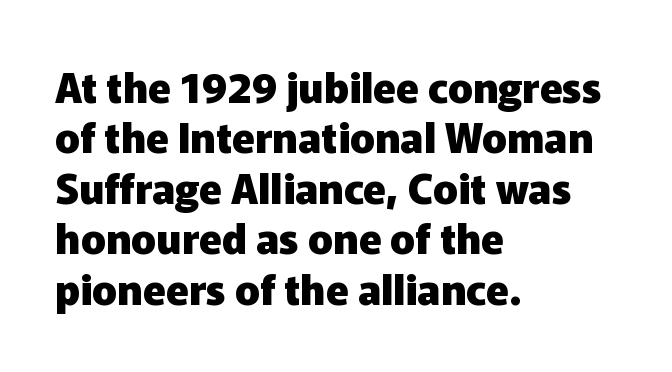
{"serif": "no", "italic": "no", "bold": "yes", "weight": "heavy", "width": "normal", "stroke_contrast": "low", "x_height": "medium", "monospaced": "no", "underline": "no", "align": "left", "line_spacing_ratio": 1.23, "letter_spacing": "normal", "letter_spacing_em": 0.0, "glyph_px": 41}
